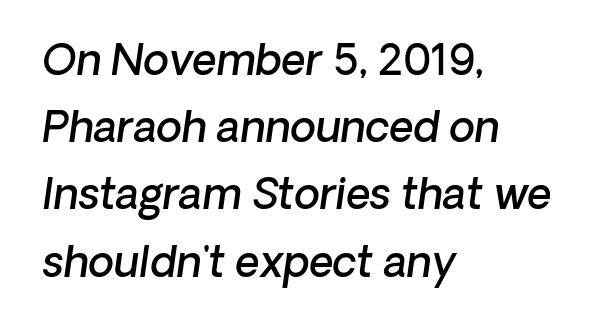
The image shows 42 px semibold sans-serif type; set left-aligned, normal line spacing (1.6x), normal letter spacing, not underlined; low stroke contrast and a medium x-height.
